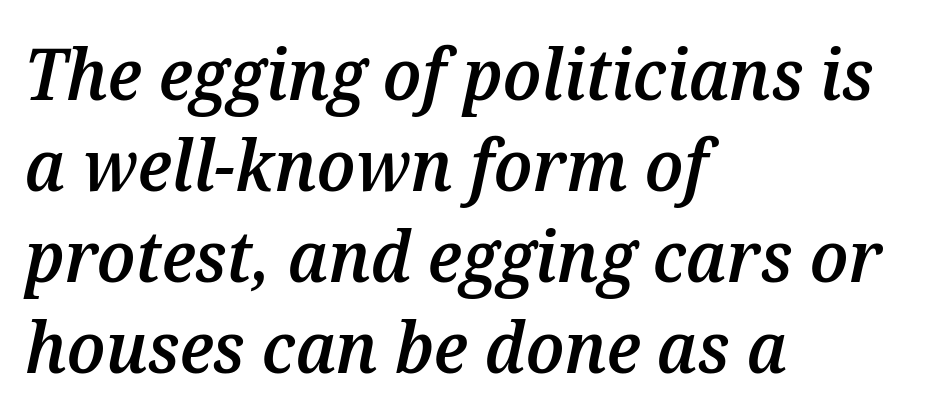
The image shows 71 px semibold type, italic (leaning right); set left-aligned, normal line spacing (1.28x), normal letter spacing, not underlined; medium stroke contrast and a medium x-height.
